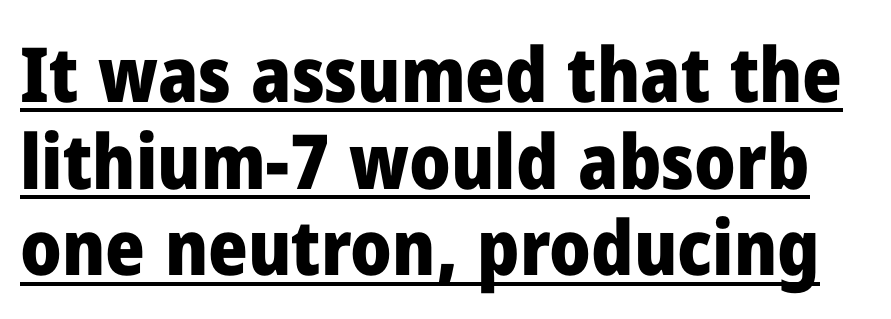
Inter-character spacing is left at the font's built-in metrics. What's the leading like? Squeezed, with rows nearly overlapping. Each letter keeps its own natural width here, so spacing adapts to shape. Bold? Absolutely — the strokes are thick and heavy. This rendering features underlined lettering. A roman cut, with each character standing at attention.
